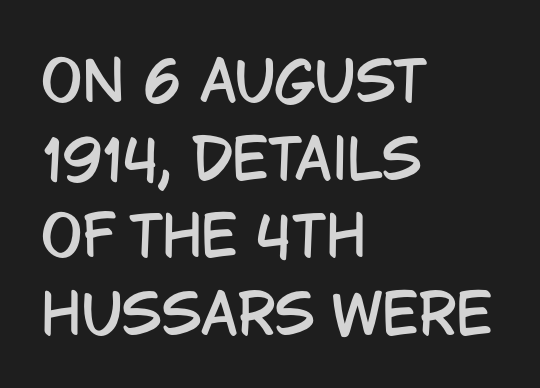
Clear beneath every line of the passage. Glyph-to-glyph distance matches everyday printed text. Ascenders rise straight up at ninety degrees. Character widths vary here, with narrow letters taking less room than wide ones. The vertical gap from one line to the next is medium. Letterform terminals end flat and unadorned throughout the passage.
